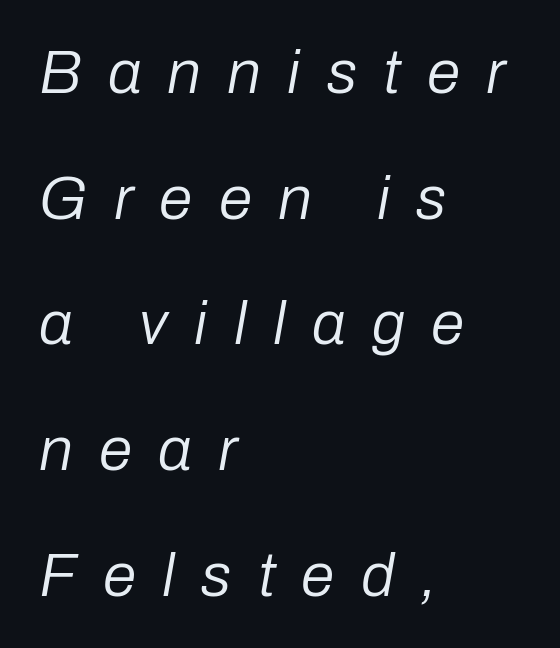
Emphasis-style slanted type is in use. Looks like regular typesetting: each glyph gets only the width it needs. Short note: letters widely spaced. This rendering features lettering with no underline.
